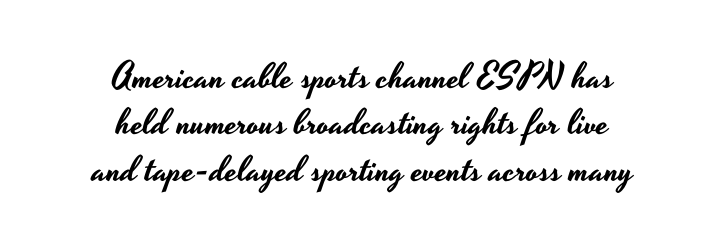
{"serif": "no", "width": "wide", "stroke_contrast": "low", "x_height": "small", "monospaced": "no", "underline": "no", "align": "center", "line_spacing": "normal", "line_spacing_ratio": 1.29, "letter_spacing": "normal", "letter_spacing_em": 0.0, "glyph_px": 36}
